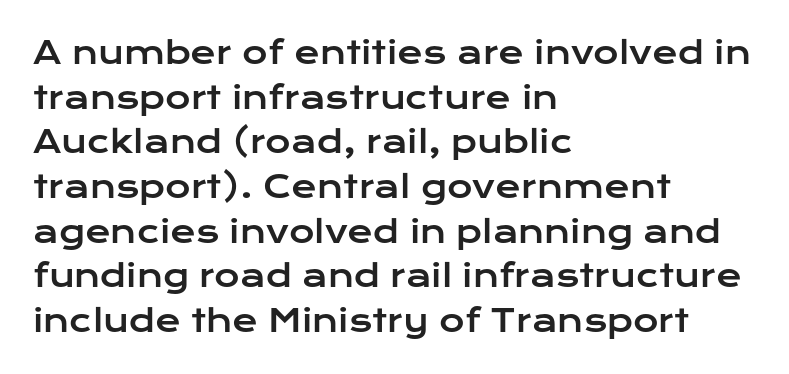
Beneath every word, the page is bare. Between one letter and the next there's only the usual sliver of space. Is there any slant? The stems are plumb. Evenly set lines give the paragraph a standard silhouette.
